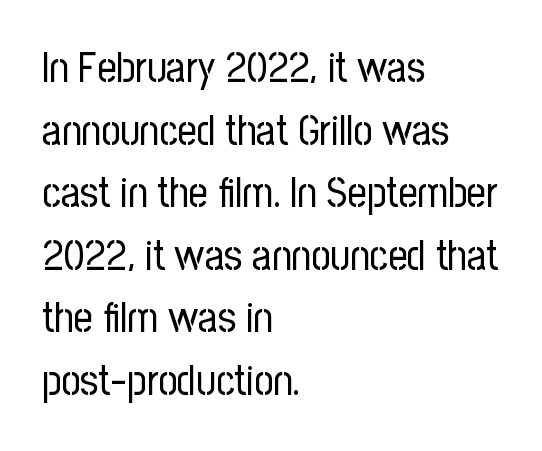
{"serif": "no", "italic": "no", "bold": "no", "weight": "regular", "width": "condensed", "stroke_contrast": "low", "x_height": "medium", "monospaced": "no", "underline": "no", "align": "left", "line_spacing": "normal", "line_spacing_ratio": 1.49, "letter_spacing": "normal", "letter_spacing_em": 0.0, "glyph_px": 42}
